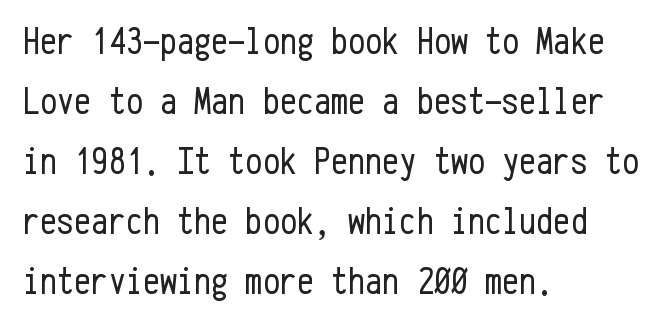
{"serif": "no", "italic": "no", "bold": "no", "weight": "regular", "width": "condensed", "stroke_contrast": "low", "x_height": "medium", "monospaced": "yes", "underline": "no", "align": "left", "line_spacing": "normal", "line_spacing_ratio": 1.58, "letter_spacing": "normal", "letter_spacing_em": 0.0, "glyph_px": 38}
